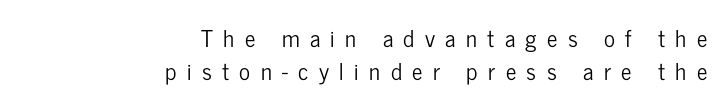
Underlining? Definitely not there. Horizontal bands of white between lines are of average thickness. This sample uses expanded letter spacing, leaving extra air between glyphs. When letters stand straight like this, we call the style roman or upright. The paragraph has a hard right edge and a soft left edge.
